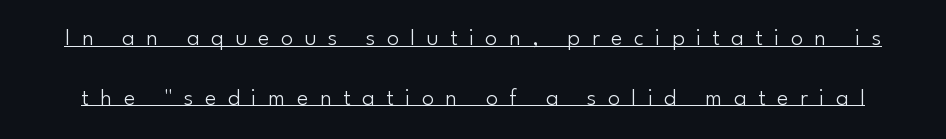
{"italic": "no", "bold": "no", "underline": "yes", "line_spacing": "loose", "line_spacing_ratio": 2.48, "letter_spacing": "wide", "letter_spacing_em": 0.48, "glyph_px": 24}
